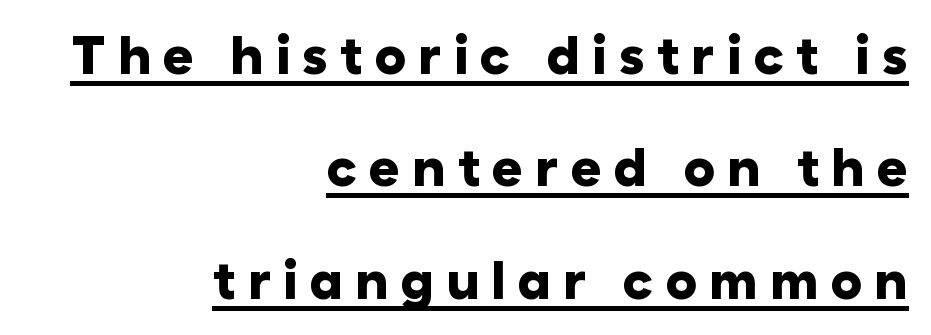
Q: Is the text bold? A: Yes.
Q: Is the text italic (slanted)? A: No, it is upright.
Q: Is the typeface a serif or a sans-serif typeface? A: Sans-serif.
Q: Is the text underlined? A: Yes.
Q: How is the paragraph aligned? A: Right-aligned.
Q: Is the spacing between letters normal or unusually wide? A: Unusually wide.
Q: Is the spacing between lines tight, normal or loose? A: Loose.
Q: Width (condensed, normal, or wide)? A: Normal.
Q: Stroke contrast? A: Low.
Q: x-height? A: Medium.
Q: Monospaced? A: No.
